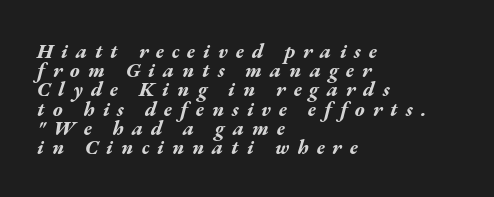
Q: Is the text bold? A: Yes.
Q: Is the text italic (slanted)? A: Yes, it leans right by about 17 degrees.
Q: Is the text underlined? A: No.
Q: How is the paragraph aligned? A: Left-aligned.
Q: Is the spacing between letters normal or unusually wide? A: Unusually wide.
Q: Is the spacing between lines tight, normal or loose? A: Tight.
